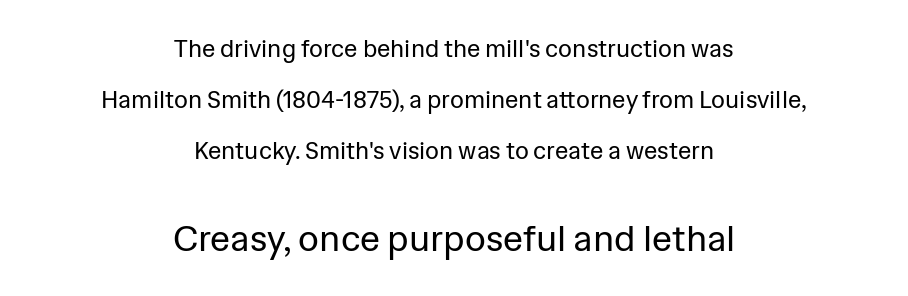
Does the bottom block carry the larger type? Yes, it does. Typographically, this falls in the sans-serif category. The vertical gap from one line to the next is large. Glyph-to-glyph distance matches everyday printed text. Neither beginnings nor endings align; midpoints do. The glyphs are unaccompanied by any horizontal stroke below them.
